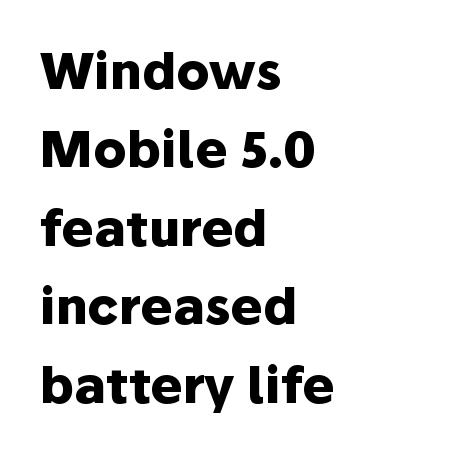
The image shows 49 px heavy sans-serif type, upright; set left-aligned, normal line spacing (1.6x), normal letter spacing, not underlined; low stroke contrast and a medium x-height.
